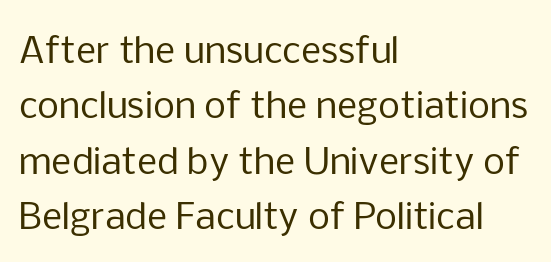
The image shows 35 px regular-weight sans-serif type, upright; set left-aligned, normal line spacing (1.58x), normal letter spacing, not underlined; low stroke contrast and a medium x-height.
